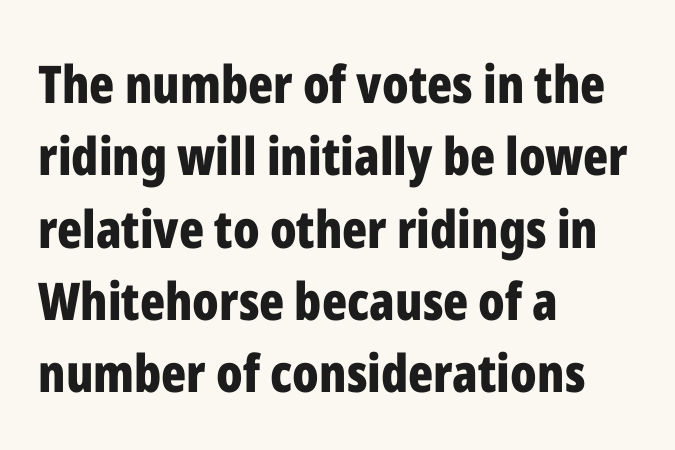
Q: Is the text bold? A: Yes.
Q: Is the text italic (slanted)? A: No, it is upright.
Q: Is the typeface a serif or a sans-serif typeface? A: Sans-serif.
Q: Is the text underlined? A: No.
Q: How is the paragraph aligned? A: Left-aligned.
Q: Is the spacing between letters normal or unusually wide? A: Normal.
Q: Is the spacing between lines tight, normal or loose? A: Normal.
Q: Width (condensed, normal, or wide)? A: Condensed.
Q: Stroke contrast? A: Low.
Q: x-height? A: Medium.
Q: Monospaced? A: No.
